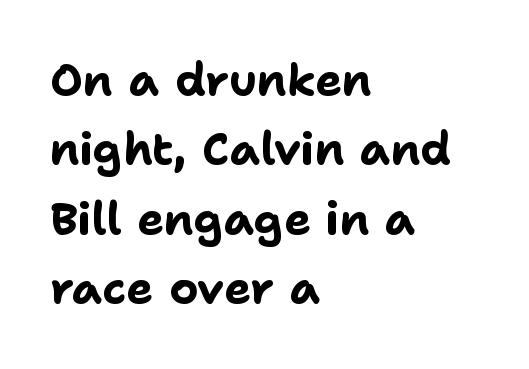
{"serif": "no", "italic": "no", "bold": "yes", "weight": "bold", "width": "normal", "stroke_contrast": "low", "x_height": "medium", "monospaced": "no", "underline": "no", "align": "left", "line_spacing": "normal", "line_spacing_ratio": 1.54, "letter_spacing": "normal", "letter_spacing_em": 0.0, "glyph_px": 45}
